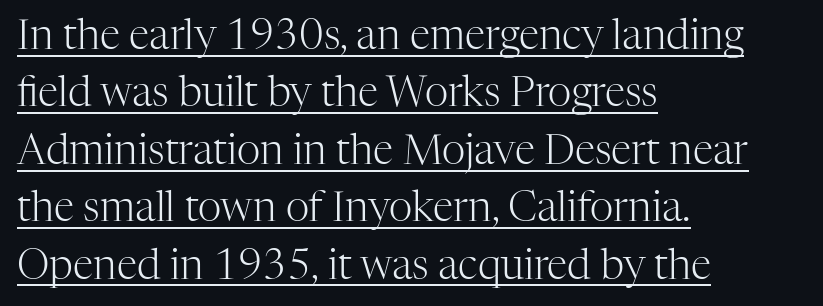
{"serif": "yes", "italic": "no", "bold": "no", "weight": "light", "width": "normal", "stroke_contrast": "high", "x_height": "medium", "monospaced": "no", "underline": "yes", "align": "left", "line_spacing": "normal", "line_spacing_ratio": 1.4, "letter_spacing": "normal", "letter_spacing_em": 0.0, "glyph_px": 41}
